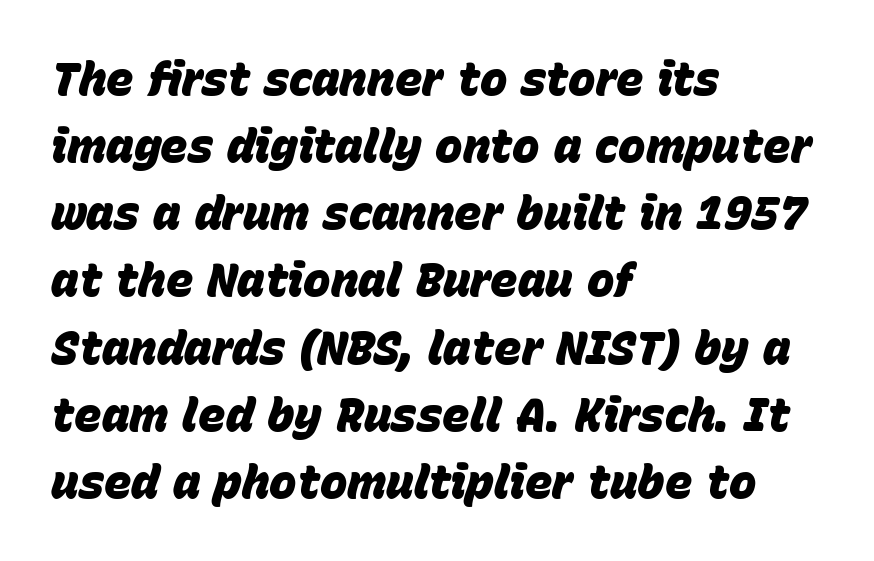
Rows of type keep a routine distance in the vertical direction. Weight: bold. Students, note that the glyphs here touch the page at normal intervals. Characters are canted at an angle relative to the baseline's perpendicular. Does the copy run flush right? No — it runs flush left.
